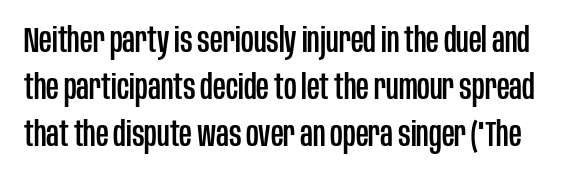
{"serif": "no", "italic": "no", "width": "condensed", "stroke_contrast": "low", "x_height": "large", "monospaced": "no", "underline": "no", "line_spacing": "normal", "line_spacing_ratio": 1.34, "letter_spacing": "normal", "letter_spacing_em": 0.0, "glyph_px": 35}
